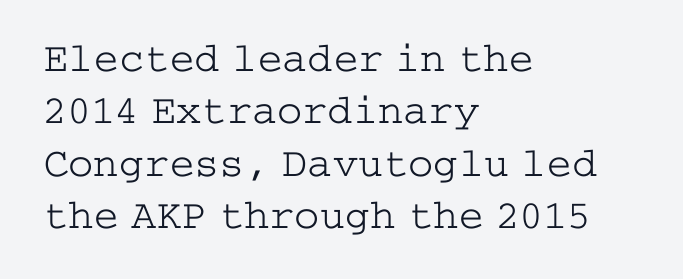
Yep, those are serifs on the letters. Bare-footed words on every line. Reading down the block, your eye returns to a fixed left position each line. Words appear dense and cohesive because spacing is normal. Tall strokes in this sample are plumb rather than angled.
